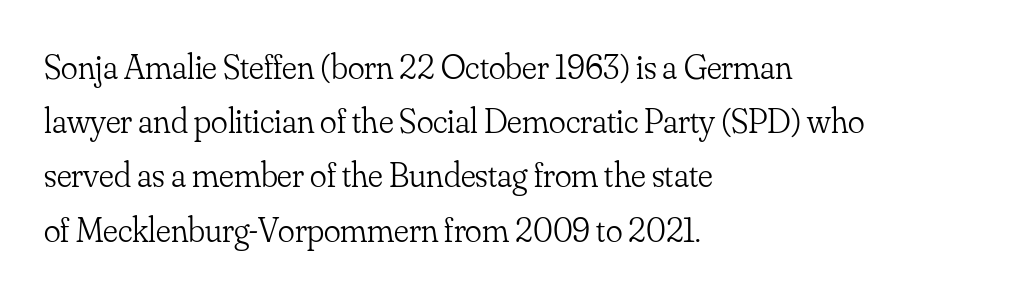
Q: Is the text bold? A: No.
Q: Is the text italic (slanted)? A: No, it is upright.
Q: Is the typeface a serif or a sans-serif typeface? A: Serif.
Q: Is the text underlined? A: No.
Q: How is the paragraph aligned? A: Left-aligned.
Q: Is the spacing between letters normal or unusually wide? A: Normal.
Q: Is the spacing between lines tight, normal or loose? A: Normal.
Q: Width (condensed, normal, or wide)? A: Normal.
Q: Stroke contrast? A: Low.
Q: x-height? A: Small.
Q: Monospaced? A: No.
